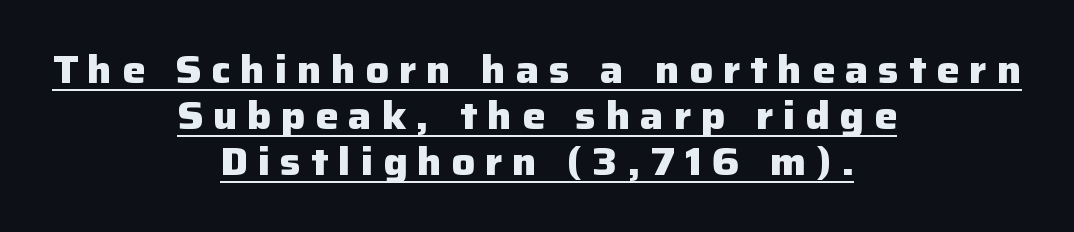
The image shows 39 px heavy sans-serif type, upright; set centered, line spacing 1.18x, unusually wide letter spacing (+0.25 em), underlined; low stroke contrast and a medium x-height.
